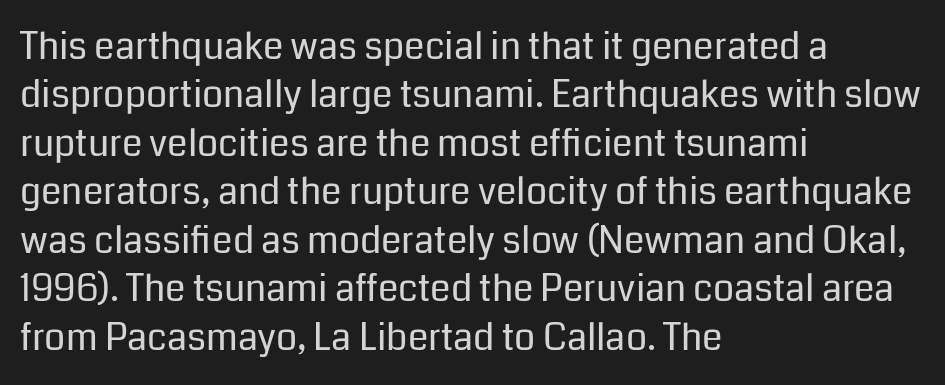
The lines in this sample share a left origin and differ only in where they stop. Does extra space separate the letters? No, they use regular spacing. Any mark beneath the type? The region is blank. Looks like regular typesetting: each glyph gets only the width it needs.
